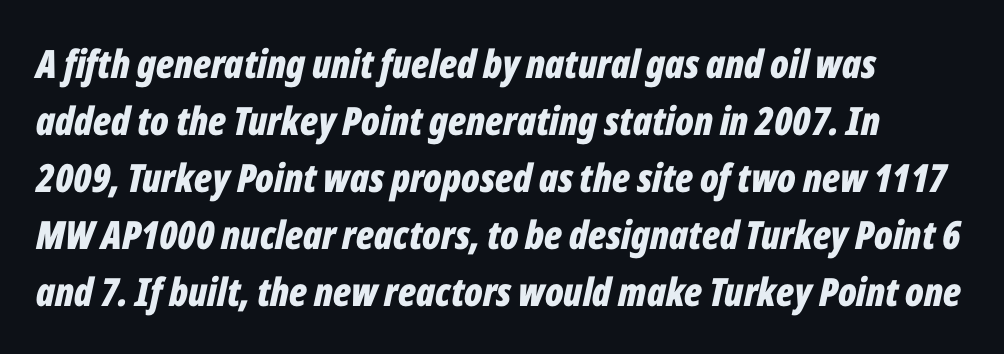
Q: Is the text bold? A: Yes.
Q: Is the text italic (slanted)? A: Yes, it leans right by about 12 degrees.
Q: Is the text underlined? A: No.
Q: Is the spacing between letters normal or unusually wide? A: Normal.
Q: Is the spacing between lines tight, normal or loose? A: Normal.
Q: Width (condensed, normal, or wide)? A: Condensed.
Q: Stroke contrast? A: Low.
Q: x-height? A: Medium.
Q: Monospaced? A: No.
